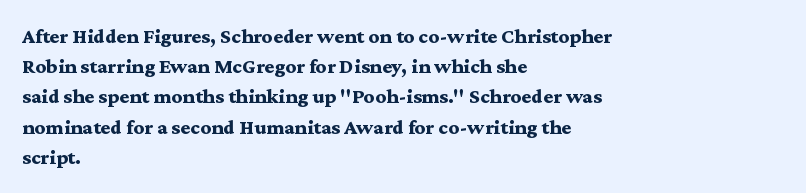
Emphasis by weight is at full strength: bold. Compared with typical body copy, the letter spacing here is the same. The passage shown is not underscored anywhere. Each new line begins a customary step beneath the previous one.
